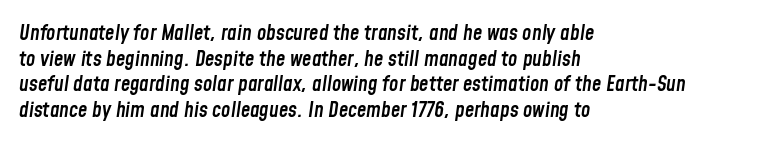
{"italic": "yes", "lean": "right", "slant_degrees": 8, "bold": "semi", "underline": "no", "align": "left", "line_spacing_ratio": 1.22, "letter_spacing": "normal", "letter_spacing_em": 0.0, "glyph_px": 21}
